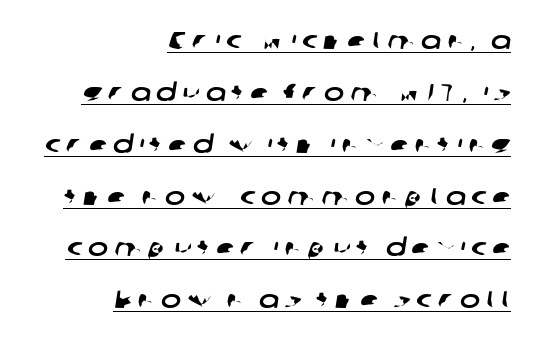
{"underline": "yes", "align": "right", "line_spacing": "loose", "line_spacing_ratio": 2.16, "letter_spacing": "wide", "letter_spacing_em": 0.24, "glyph_px": 24}
